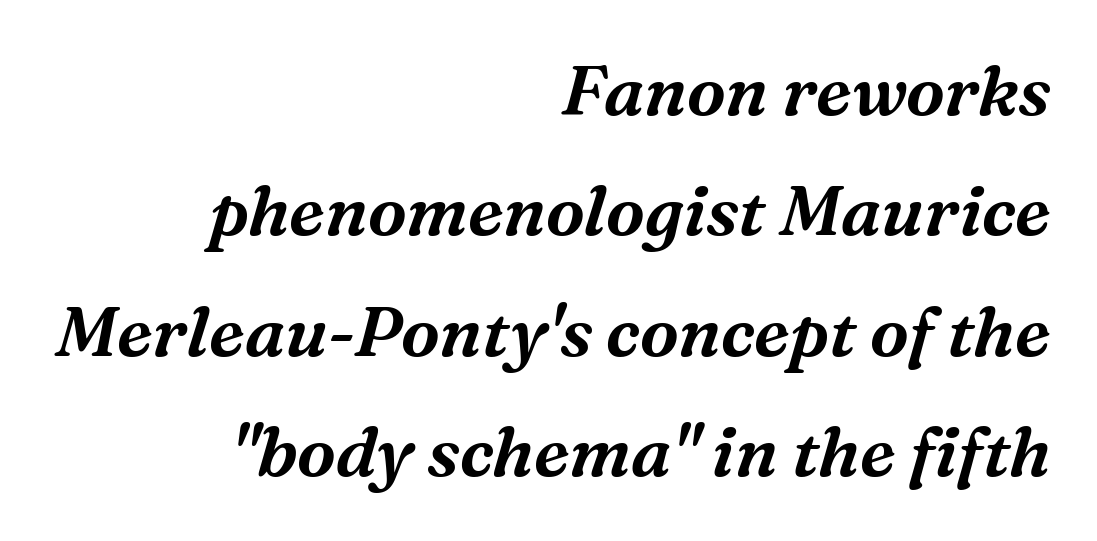
{"serif": "yes", "italic": "yes", "lean": "right", "slant_degrees": 16, "width": "normal", "stroke_contrast": "medium", "x_height": "medium", "monospaced": "no", "underline": "no", "align": "right", "line_spacing_ratio": 1.72, "letter_spacing": "normal", "letter_spacing_em": 0.0, "glyph_px": 70}
